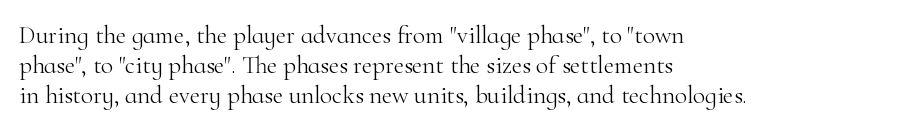
Q: Is the text bold? A: No.
Q: Is the text italic (slanted)? A: No, it is upright.
Q: Is the text underlined? A: No.
Q: How is the paragraph aligned? A: Left-aligned.
Q: Is the spacing between letters normal or unusually wide? A: Normal.
